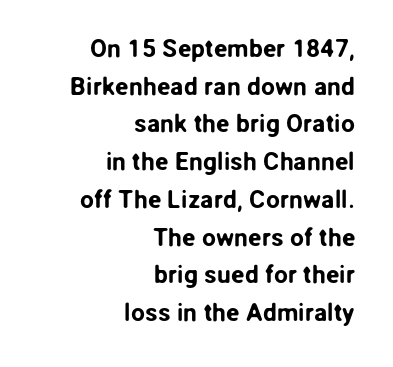
The space between consecutive lines is moderate. Vertical strokes here are truly vertical. Any mark beneath the type? The region is blank. The horizontal fit of the characters is conventional and even. The lines are quadded right.
